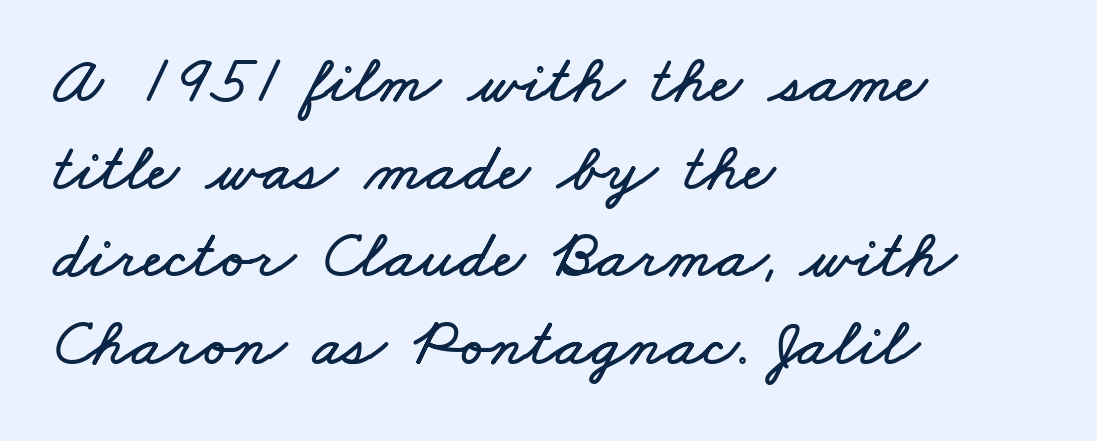
The image shows 68 px wide type; set left-aligned, normal line spacing (1.29x), normal letter spacing, not underlined; low stroke contrast and a small x-height.
